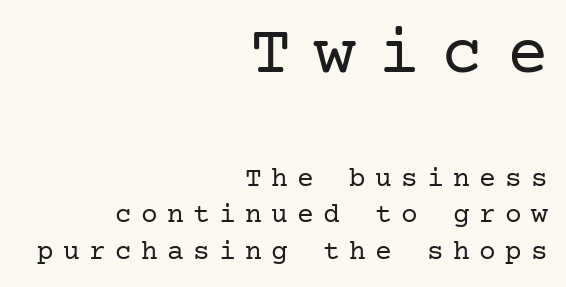
Q: Is the text bold? A: No.
Q: Is the text italic (slanted)? A: No, it is upright.
Q: Is the typeface a serif or a sans-serif typeface? A: Serif.
Q: Is the text underlined? A: No.
Q: How is the paragraph aligned? A: Right-aligned.
Q: Is the spacing between letters normal or unusually wide? A: Unusually wide.
Q: Is the spacing between lines tight, normal or loose? A: Normal.
Q: Which block of text is set in a larger size, the first (top) or the second (bottom)? A: The first (top) one.
Q: Width (condensed, normal, or wide)? A: Normal.
Q: Stroke contrast? A: Low.
Q: x-height? A: Medium.
